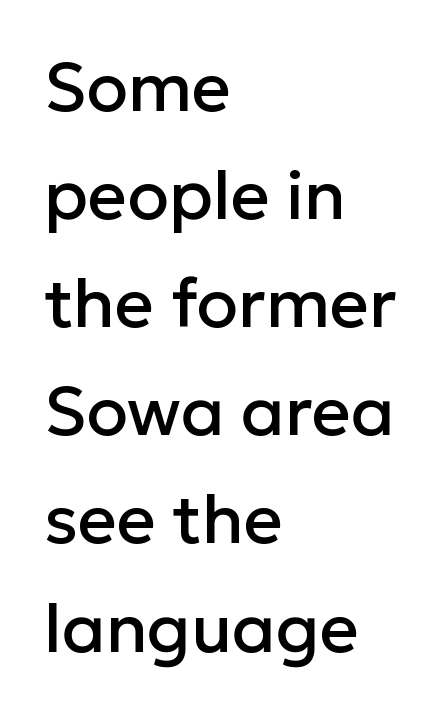
The image shows 68 px sans-serif type, upright; set left-aligned, normal line spacing (1.59x), normal letter spacing, not underlined; low stroke contrast and a medium x-height.
